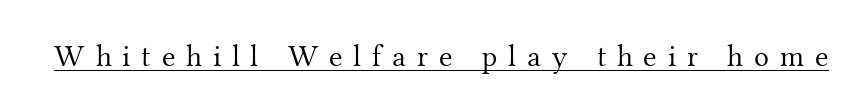
Q: Is the text bold? A: No.
Q: Is the text italic (slanted)? A: No, it is upright.
Q: Is the typeface a serif or a sans-serif typeface? A: Serif.
Q: Is the text underlined? A: Yes.
Q: Is the spacing between letters normal or unusually wide? A: Unusually wide.
Q: Width (condensed, normal, or wide)? A: Normal.
Q: Stroke contrast? A: Medium.
Q: x-height? A: Small.
Q: Monospaced? A: No.
